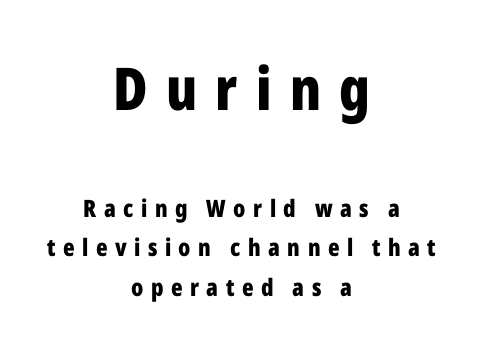
Classification — sans serif. Vertical spacing — default. The face used here appears at its bigger size in the upper chunk. The baseline area is clear. Is there any slant? The stems are plumb.
